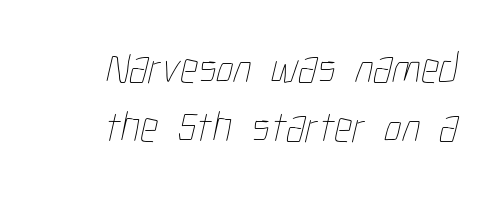
Q: Is the text bold? A: No.
Q: Is the text underlined? A: No.
Q: Is the spacing between letters normal or unusually wide? A: Normal.
Q: Is the spacing between lines tight, normal or loose? A: Normal.
Q: Width (condensed, normal, or wide)? A: Condensed.
Q: Stroke contrast? A: Low.
Q: x-height? A: Medium.
Q: Monospaced? A: No.
